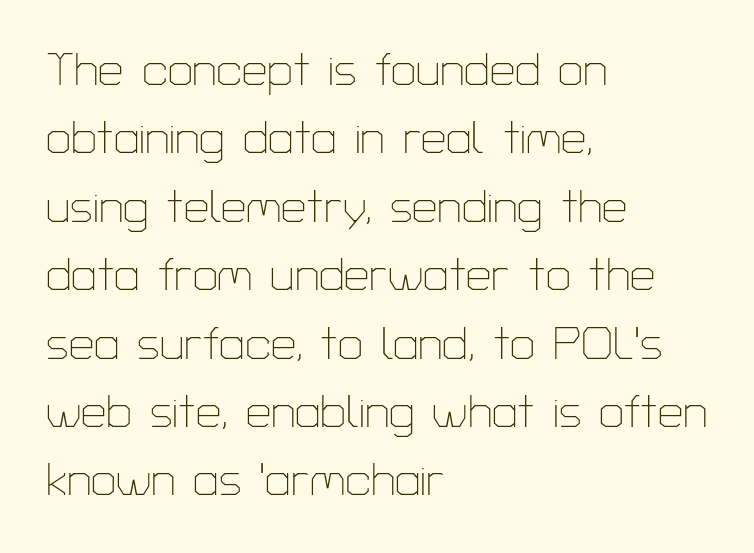
Heft: none added — not bold. Students, observe: this is what conventionally led text looks like. The passage shown is typed in a proportional face where columns would drift. Style check: upright.
